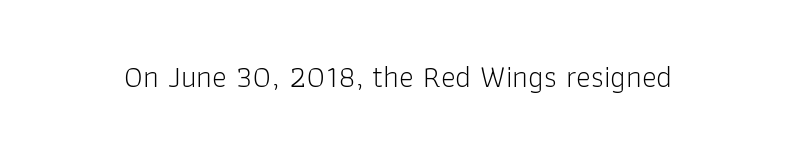
{"serif": "no", "italic": "no", "bold": "no", "weight": "light", "width": "normal", "stroke_contrast": "low", "x_height": "medium", "monospaced": "no", "underline": "no", "letter_spacing": "normal", "letter_spacing_em": 0.0, "glyph_px": 31}
